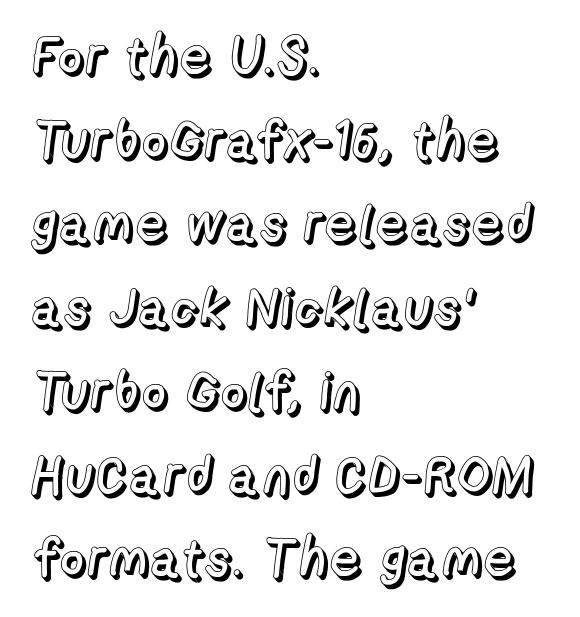
{"width": "normal", "x_height": "medium", "monospaced": "no", "underline": "no", "align": "left", "line_spacing": "normal", "line_spacing_ratio": 1.58, "letter_spacing": "normal", "letter_spacing_em": 0.0, "glyph_px": 53}
